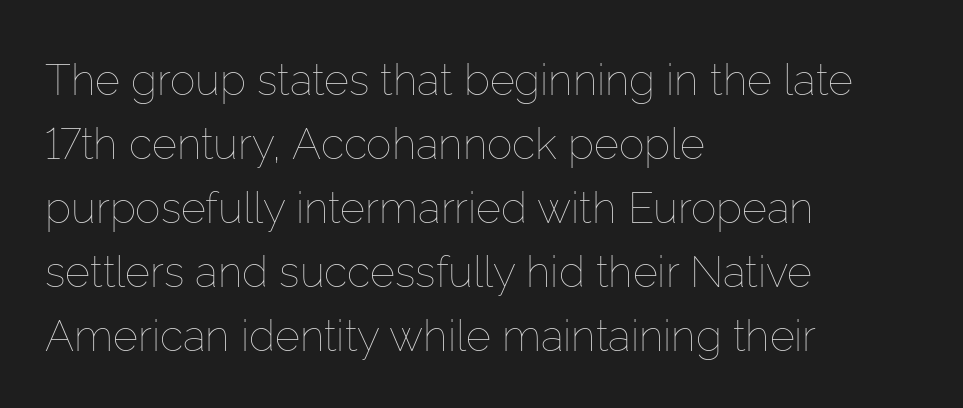
The image shows 43 px thin type, upright; set left-aligned, normal line spacing (1.49x), normal letter spacing, not underlined; low stroke contrast and a medium x-height.
